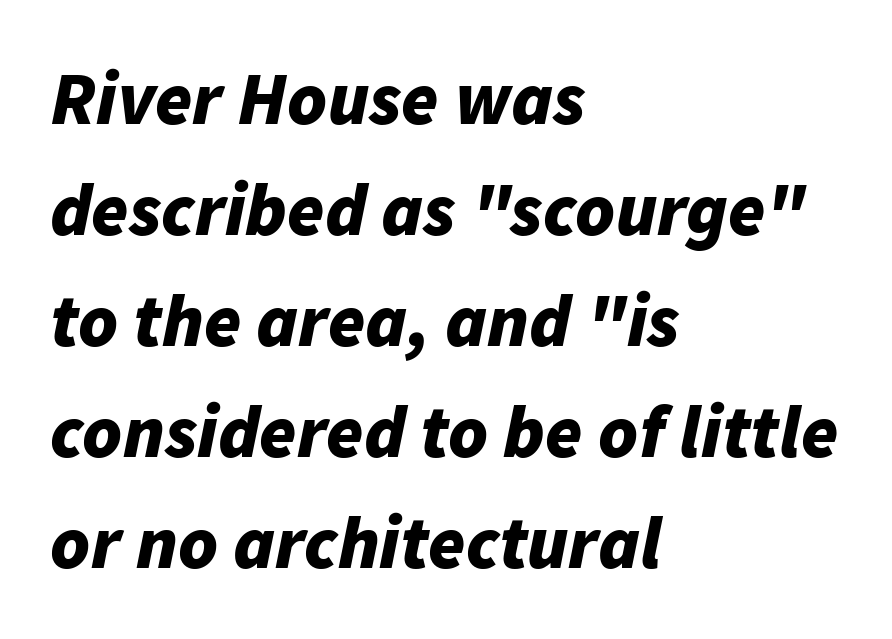
In terms of posture, this sample is oblique. In terms of letterspacing, this is plain default setting. These lines are rendered in a variable-pitch font. Leftover space on each line is placed entirely after the last word. Thick stems and heavy bowls — unmistakably bold.
